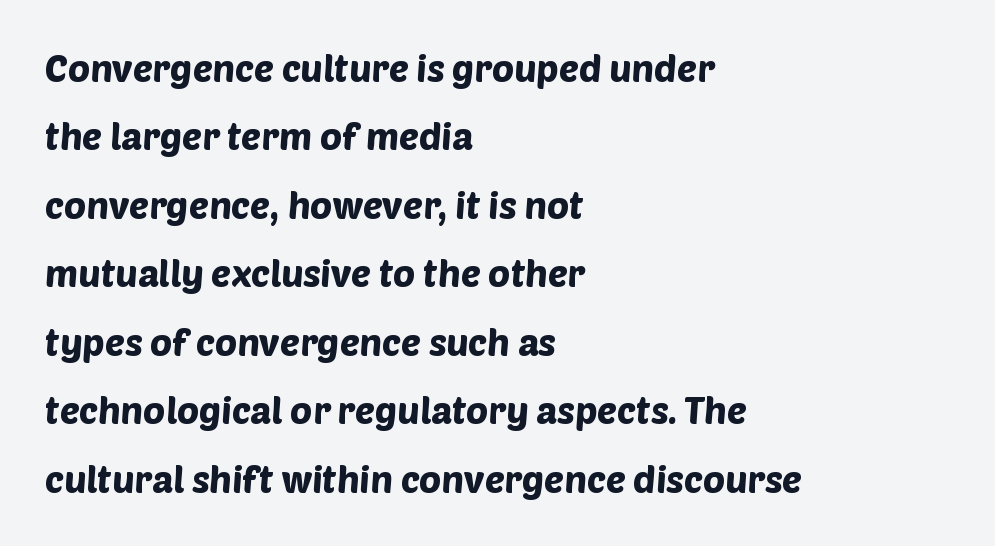
{"serif": "no", "width": "normal", "stroke_contrast": "low", "x_height": "large", "monospaced": "no", "underline": "no", "align": "left", "line_spacing_ratio": 1.85, "letter_spacing": "normal", "letter_spacing_em": 0.0, "glyph_px": 37}
